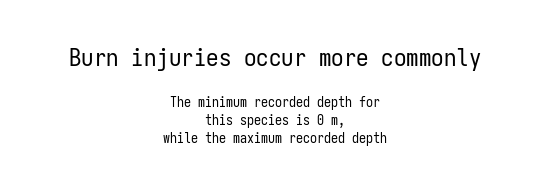
The image shows 25 px text type, upright; set centered, normal line spacing (1.29x), normal letter spacing, not underlined; the first (top) block is 1.79x larger.
